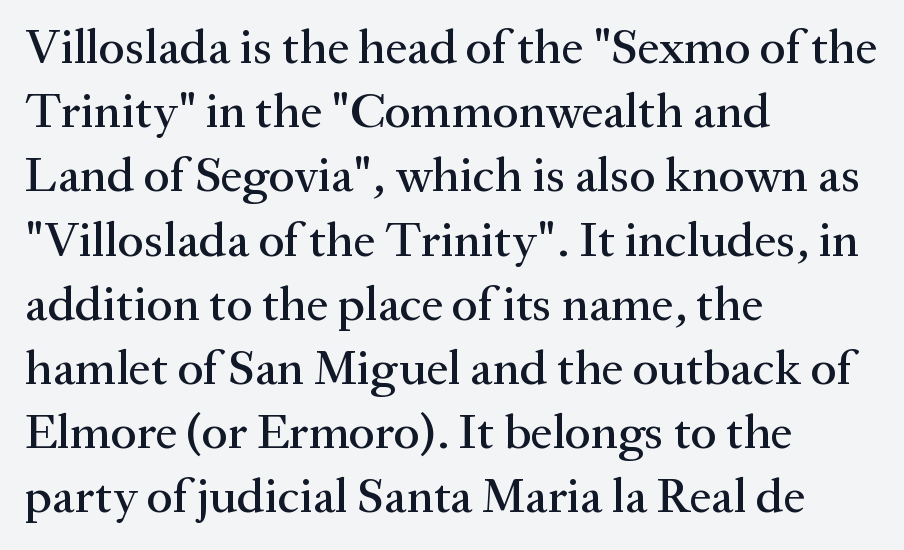
Q: Is the text italic (slanted)? A: No, it is upright.
Q: Is the typeface a serif or a sans-serif typeface? A: Serif.
Q: Is the text underlined? A: No.
Q: How is the paragraph aligned? A: Left-aligned.
Q: Is the spacing between letters normal or unusually wide? A: Normal.
Q: Is the spacing between lines tight, normal or loose? A: Normal.
Q: Width (condensed, normal, or wide)? A: Normal.
Q: Stroke contrast? A: Medium.
Q: x-height? A: Medium.
Q: Monospaced? A: No.
